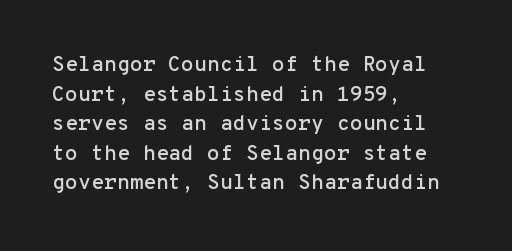
The image shows 21 px text type, upright; set left-aligned, normal line spacing (1.41x), normal letter spacing, not underlined.
